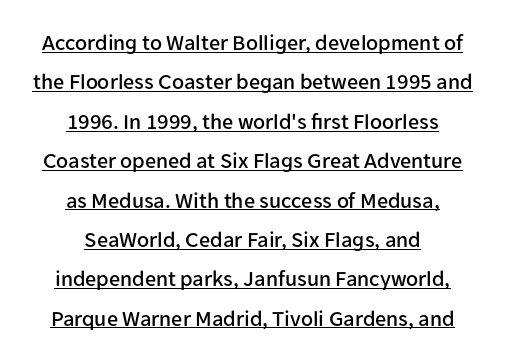
{"italic": "no", "underline": "yes", "align": "center", "line_spacing_ratio": 1.79, "letter_spacing": "normal", "letter_spacing_em": 0.0, "glyph_px": 22}
